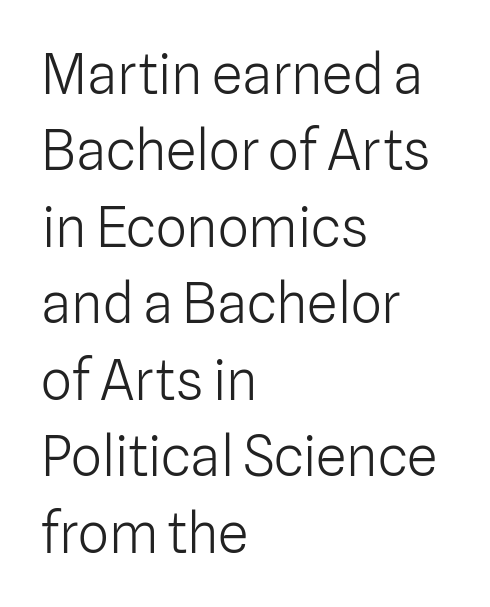
{"serif": "no", "italic": "no", "bold": "no", "weight": "light", "width": "normal", "stroke_contrast": "low", "x_height": "medium", "monospaced": "no", "underline": "no", "align": "left", "line_spacing": "normal", "line_spacing_ratio": 1.39, "letter_spacing": "normal", "letter_spacing_em": 0.0, "glyph_px": 55}
